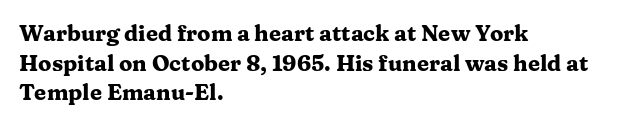
The image shows 22 px bold type, upright; set left-aligned, normal line spacing (1.35x), normal letter spacing, not underlined.
